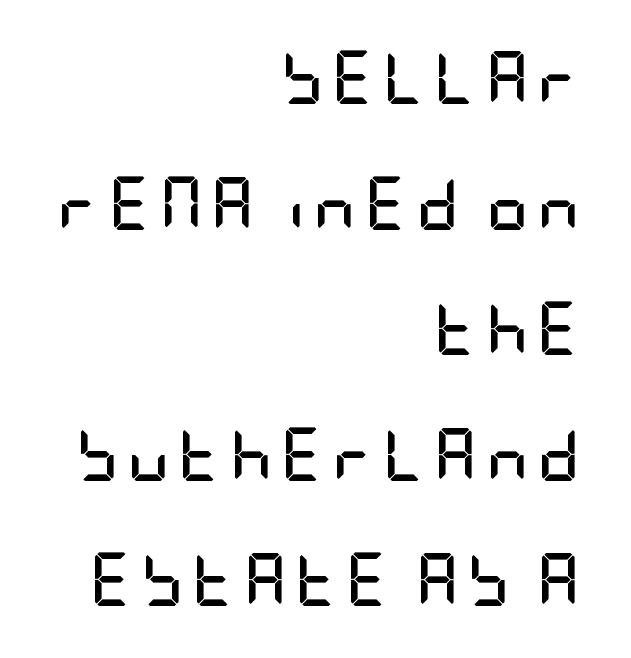
The image shows 53 px semibold, condensed sans-serif type, upright; set right-aligned, loose line spacing (2.37x), not underlined; low stroke contrast and a large x-height.
